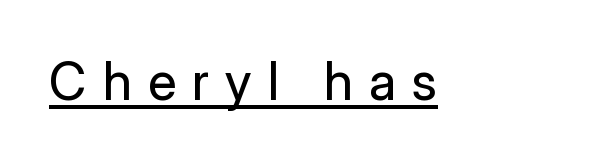
Q: Is the text bold? A: No.
Q: Is the text italic (slanted)? A: No, it is upright.
Q: Is the typeface a serif or a sans-serif typeface? A: Sans-serif.
Q: Is the text underlined? A: Yes.
Q: Is the spacing between letters normal or unusually wide? A: Unusually wide.
Q: Width (condensed, normal, or wide)? A: Normal.
Q: Stroke contrast? A: Low.
Q: x-height? A: Medium.
Q: Monospaced? A: No.
